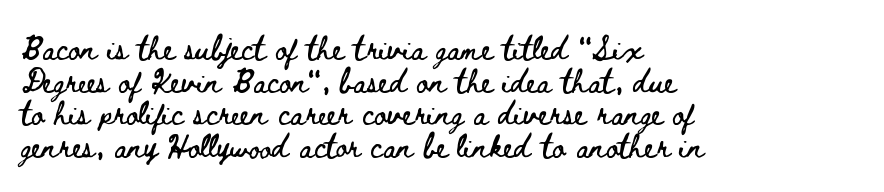
The image shows 23 px text type; set left-aligned, normal line spacing (1.42x), normal letter spacing, not underlined.
